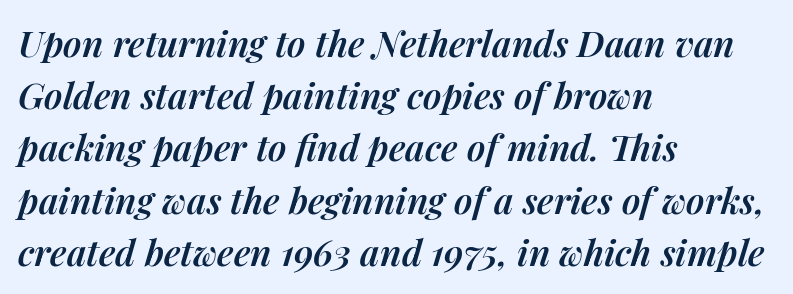
The image shows 36 px semibold type, italic (leaning right); set left-aligned, normal line spacing (1.45x), normal letter spacing, not underlined; medium stroke contrast and a medium x-height.
